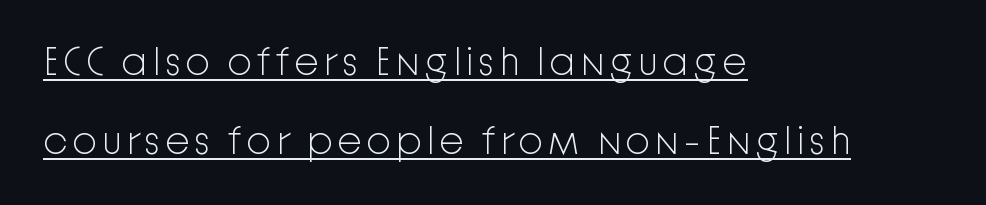
{"serif": "no", "italic": "no", "bold": "no", "weight": "light", "width": "normal", "stroke_contrast": "low", "x_height": "medium", "monospaced": "no", "underline": "yes", "align": "left", "line_spacing": "loose", "line_spacing_ratio": 1.97, "glyph_px": 40}
